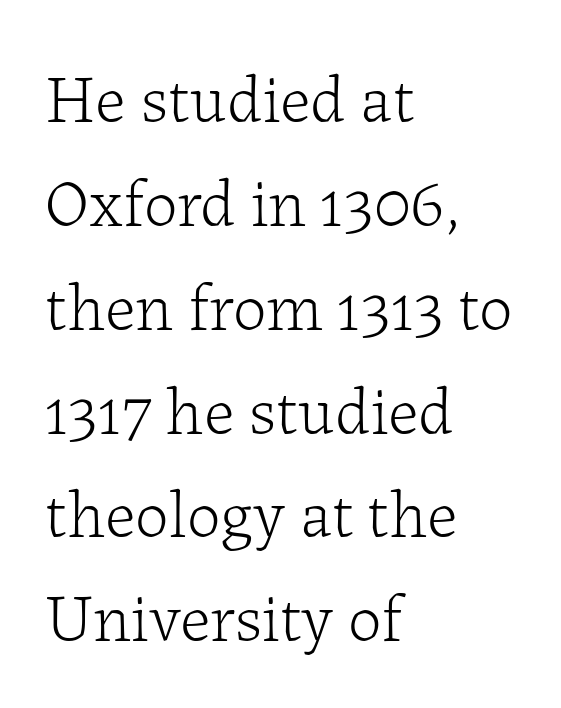
The letterforms sit shoulder to shoulder at normal distance. Rule under the text: the space is simply empty. Think of a printed novel: that variable character pitch is what you see here. These glyphs show unthickened strokes, regular width or finer.
